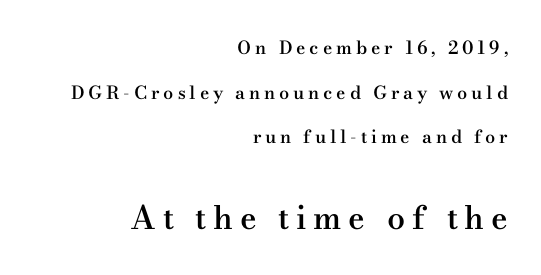
Q: Is the text bold? A: Semi-bold.
Q: Is the text italic (slanted)? A: No, it is upright.
Q: Is the typeface a serif or a sans-serif typeface? A: Serif.
Q: Is the text underlined? A: No.
Q: How is the paragraph aligned? A: Right-aligned.
Q: Is the spacing between letters normal or unusually wide? A: Unusually wide.
Q: Is the spacing between lines tight, normal or loose? A: Loose.
Q: Which block of text is set in a larger size, the first (top) or the second (bottom)? A: The second (bottom) one.
Q: Width (condensed, normal, or wide)? A: Wide.
Q: Stroke contrast? A: Medium.
Q: x-height? A: Small.
Q: Monospaced? A: No.
